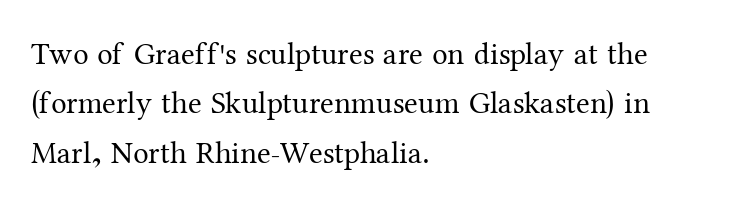
Q: Is the text bold? A: No.
Q: Is the text italic (slanted)? A: No, it is upright.
Q: Is the typeface a serif or a sans-serif typeface? A: Serif.
Q: Is the text underlined? A: No.
Q: How is the paragraph aligned? A: Left-aligned.
Q: Is the spacing between letters normal or unusually wide? A: Normal.
Q: Is the spacing between lines tight, normal or loose? A: Normal.
Q: Width (condensed, normal, or wide)? A: Normal.
Q: Stroke contrast? A: Medium.
Q: x-height? A: Medium.
Q: Monospaced? A: No.
